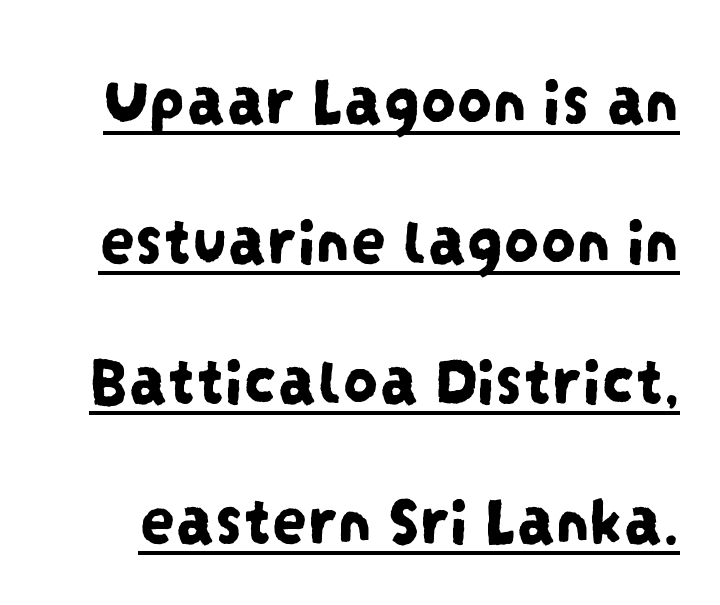
Q: Is the typeface a serif or a sans-serif typeface? A: Sans-serif.
Q: Is the text underlined? A: Yes.
Q: Is the spacing between letters normal or unusually wide? A: Normal.
Q: Is the spacing between lines tight, normal or loose? A: Loose.
Q: Width (condensed, normal, or wide)? A: Condensed.
Q: Stroke contrast? A: Low.
Q: x-height? A: Large.
Q: Monospaced? A: No.
